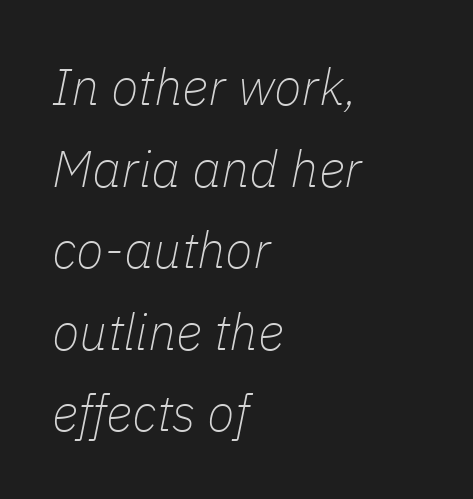
The image shows 51 px thin type, italic (leaning right); set left-aligned, normal line spacing (1.6x), normal letter spacing, not underlined; low stroke contrast and a medium x-height.
